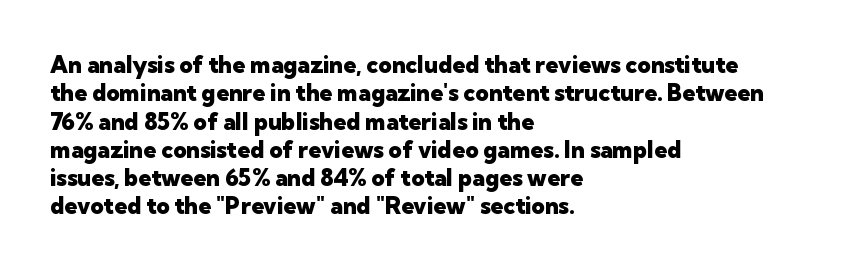
{"italic": "no", "bold": "yes", "underline": "no", "align": "left", "line_spacing_ratio": 1.23, "letter_spacing": "normal", "letter_spacing_em": 0.0, "glyph_px": 23}
